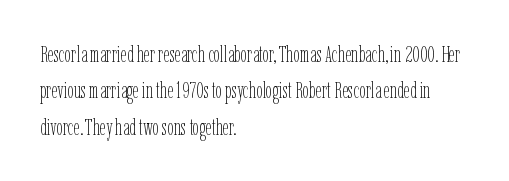
{"italic": "no", "bold": "no", "underline": "no", "align": "left", "line_spacing": "normal", "line_spacing_ratio": 1.58, "letter_spacing": "normal", "letter_spacing_em": 0.0, "glyph_px": 23}
